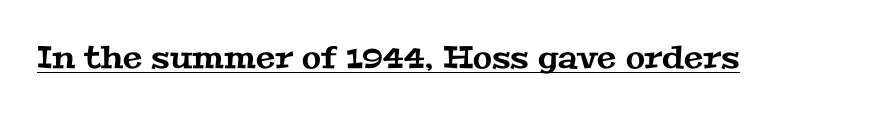
The image shows 31 px wide serif type; set normal letter spacing, underlined; medium stroke contrast and a medium x-height.
